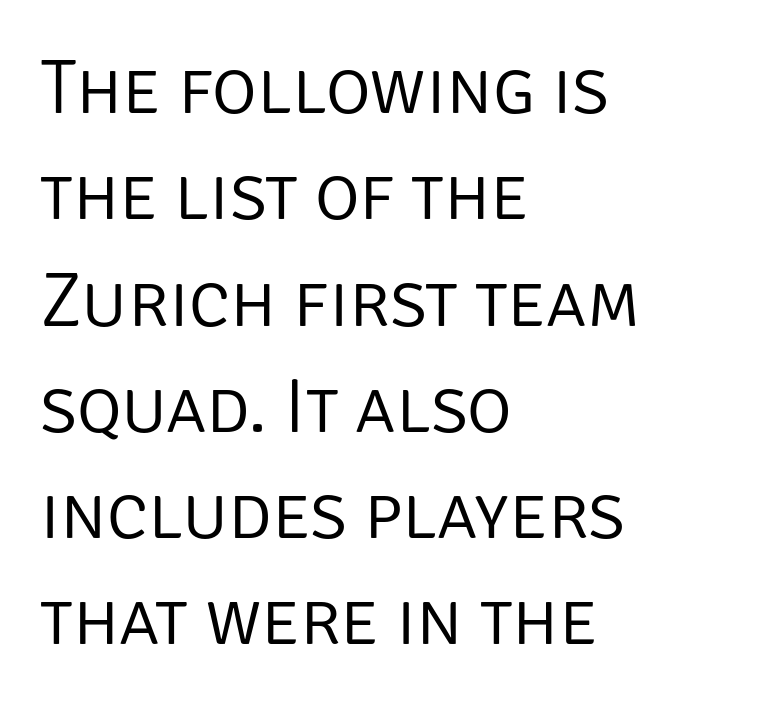
The image shows 77 px light sans-serif type, upright; set left-aligned, normal line spacing (1.38x), normal letter spacing, not underlined; low stroke contrast and a large x-height.
